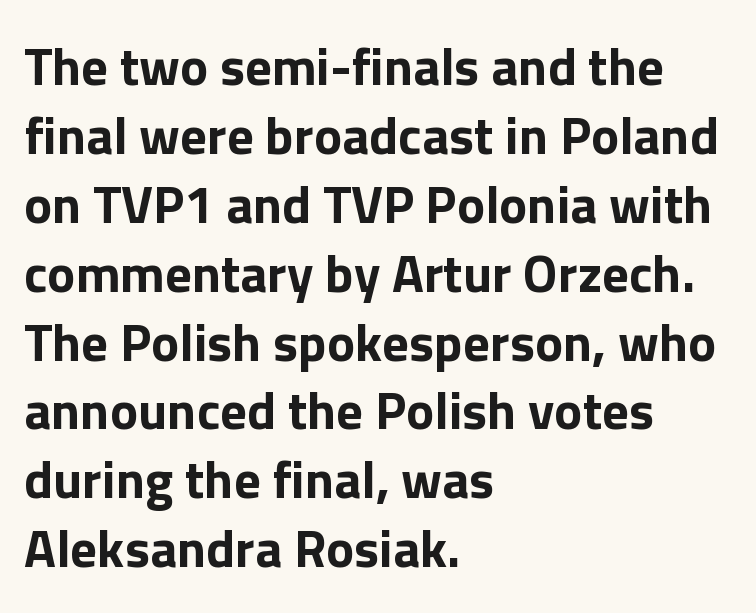
{"serif": "no", "italic": "no", "bold": "yes", "weight": "bold", "width": "normal", "x_height": "medium", "monospaced": "no", "underline": "no", "align": "left", "line_spacing": "normal", "line_spacing_ratio": 1.3, "letter_spacing": "normal", "letter_spacing_em": 0.0, "glyph_px": 53}
